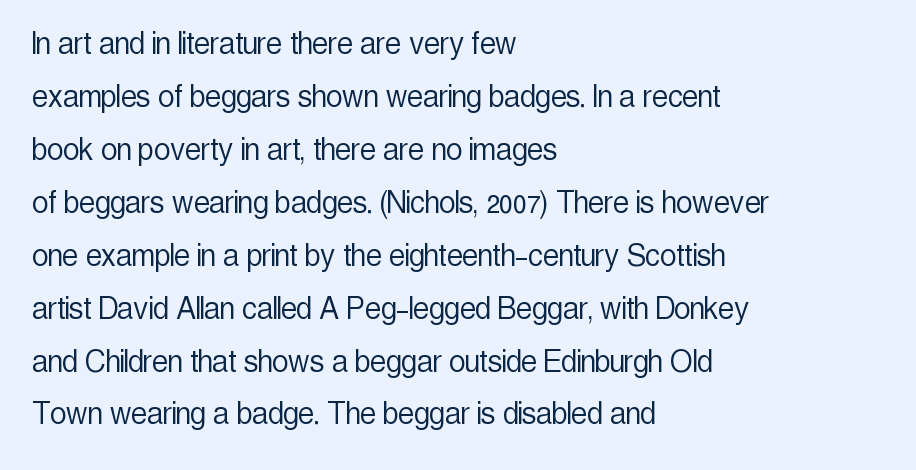
Does the type have serifs? No, each stem ends abruptly. Nope, not italic — everything's standing straight. Each row of text sits above clean, open space. The paragraph has a hard left edge and a soft right edge. Each stroke keeps to a modest, everyday thickness or less.
